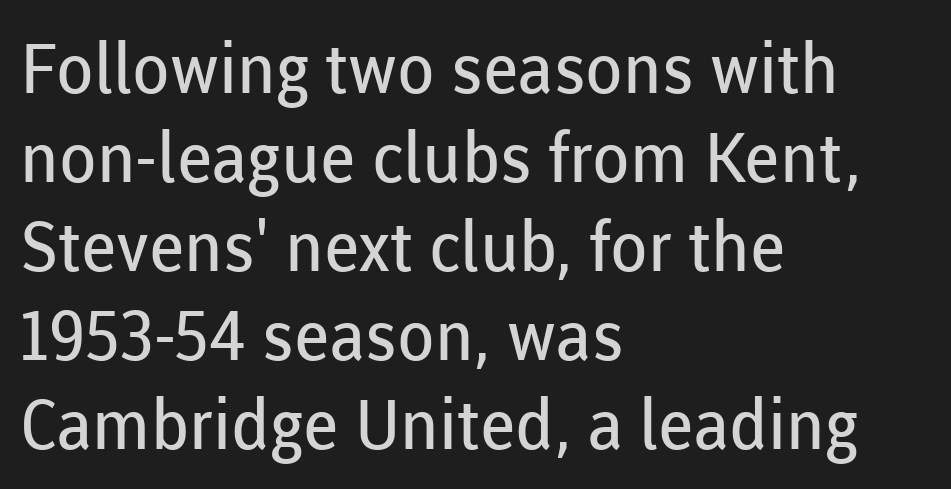
Does the type have serifs? No, each stem ends abruptly. This rendering uses left alignment, leaving the right contour irregular. Stems and bowls with no extra thickness — not bold. A bare baseline throughout the passage. The tracking reads as untouched default to a designer's eye.
